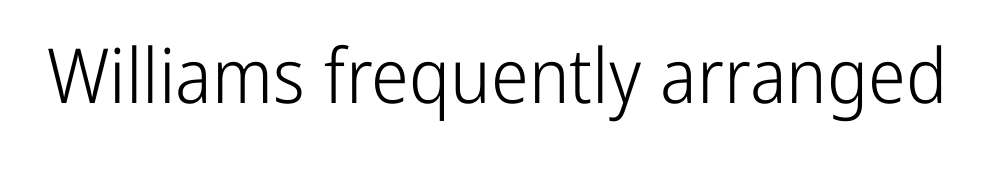
{"serif": "no", "italic": "no", "bold": "no", "weight": "light", "width": "condensed", "stroke_contrast": "low", "x_height": "medium", "monospaced": "no", "underline": "no", "letter_spacing": "normal", "letter_spacing_em": 0.0, "glyph_px": 76}
